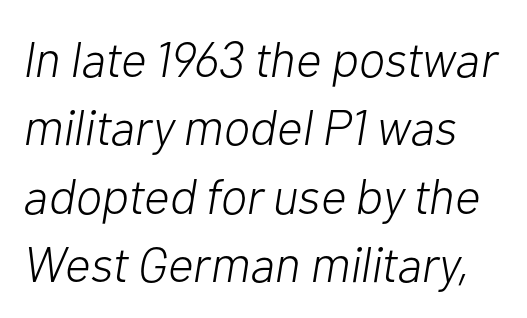
{"italic": "yes", "lean": "right", "slant_degrees": 10, "bold": "no", "weight": "light", "width": "normal", "stroke_contrast": "low", "x_height": "medium", "monospaced": "no", "underline": "no", "line_spacing": "normal", "line_spacing_ratio": 1.37, "letter_spacing": "normal", "letter_spacing_em": 0.0, "glyph_px": 50}
